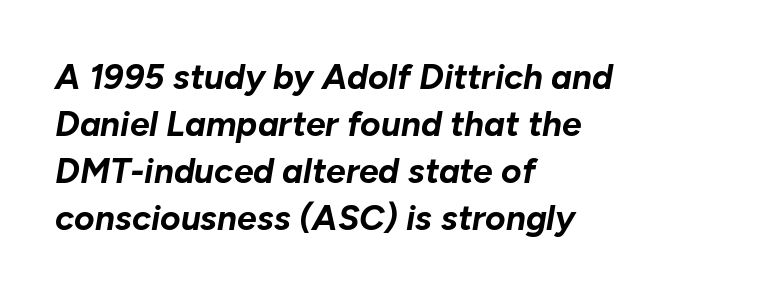
Beneath every word, the page is bare. The characters look thick and weighty, a clear bold. The rendering applies a slant to the glyphs. The rendering keeps characters at their native spacing. The text block is weighted toward the left margin, trailing off unevenly rightward. A typesetter would call this proportional, since set widths differ per character.
